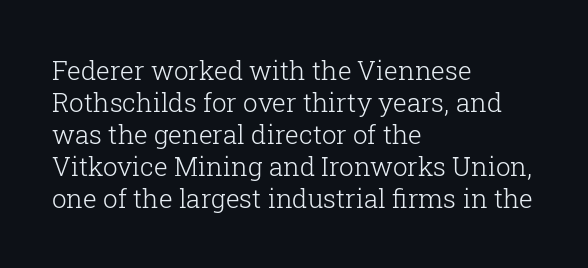
Q: Is the text bold? A: No.
Q: Is the text italic (slanted)? A: No, it is upright.
Q: Is the text underlined? A: No.
Q: How is the paragraph aligned? A: Left-aligned.
Q: Is the spacing between letters normal or unusually wide? A: Normal.
